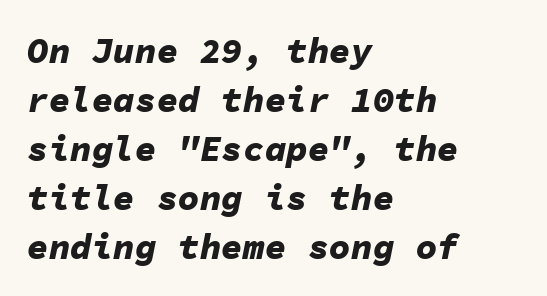
The image shows 36 px bold type, italic (leaning right), monospaced; set left-aligned, normal line spacing (1.36x), normal letter spacing, not underlined; low stroke contrast and a medium x-height.
